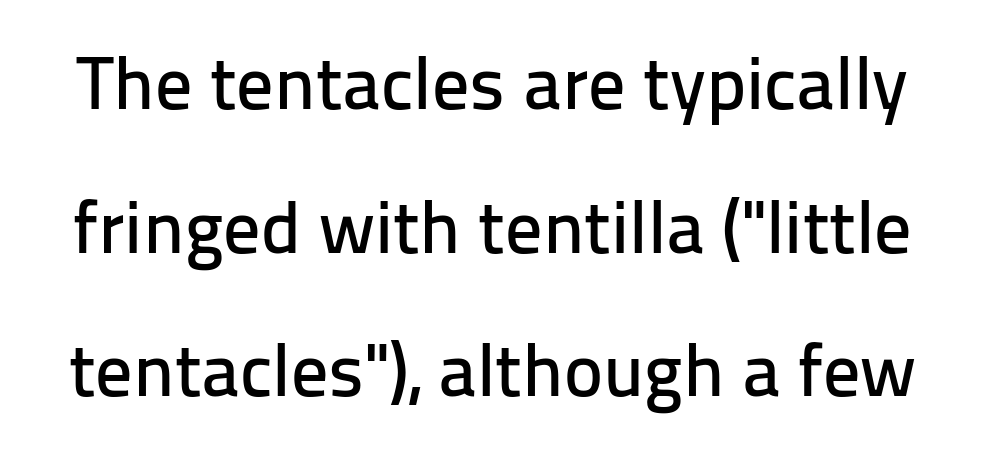
Anything drawn beneath the words? Only blank space. The passage shown is typed in a proportional face where columns would drift. The rendering keeps characters at their native spacing. These lines were composed using upright roman letters.
